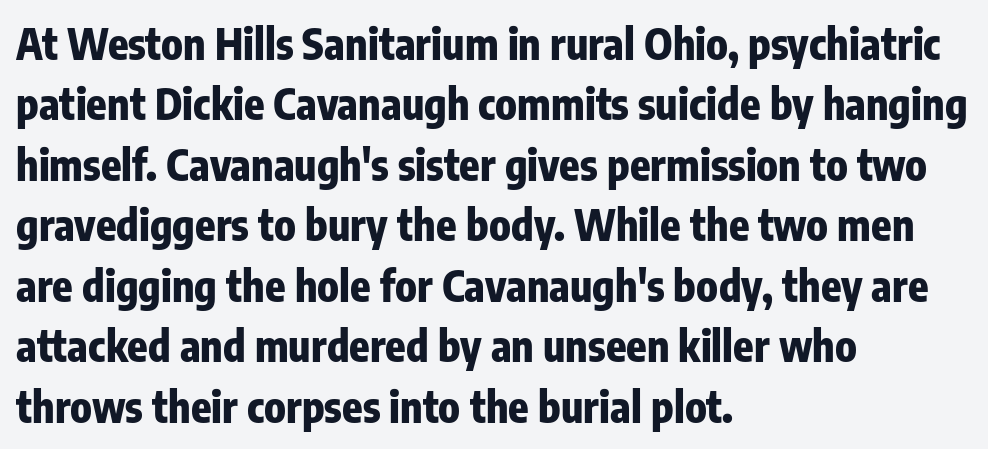
{"serif": "no", "italic": "no", "bold": "yes", "weight": "heavy", "width": "condensed", "stroke_contrast": "low", "x_height": "medium", "monospaced": "no", "underline": "no", "align": "left", "line_spacing": "normal", "line_spacing_ratio": 1.44, "letter_spacing": "normal", "letter_spacing_em": 0.0, "glyph_px": 42}
